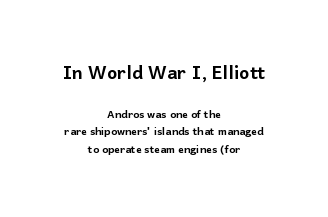
The image shows 24 px text type, upright; set centered, normal line spacing (1.27x), normal letter spacing, not underlined; the first (top) block is 1.71x larger.
